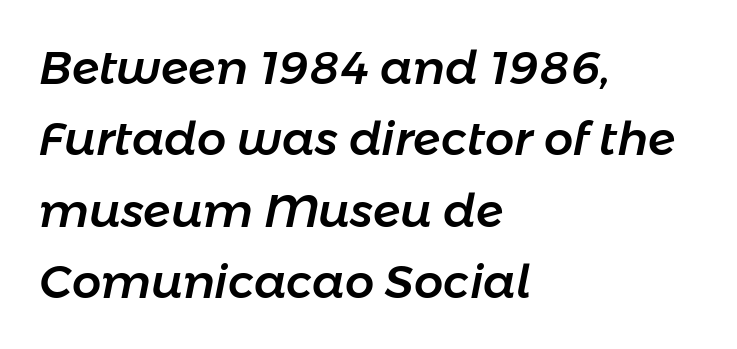
{"italic": "yes", "lean": "right", "slant_degrees": 11, "width": "normal", "stroke_contrast": "low", "x_height": "medium", "monospaced": "no", "underline": "no", "align": "left", "line_spacing": "normal", "line_spacing_ratio": 1.55, "letter_spacing": "normal", "letter_spacing_em": 0.0, "glyph_px": 46}
